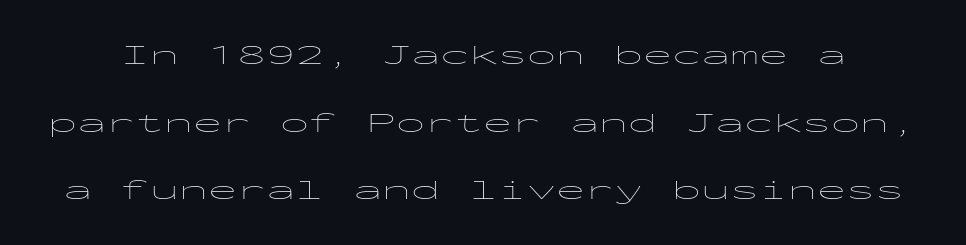
Q: Is the text bold? A: No.
Q: Is the text italic (slanted)? A: No, it is upright.
Q: Is the typeface a serif or a sans-serif typeface? A: Sans-serif.
Q: Is the text underlined? A: No.
Q: Is the spacing between letters normal or unusually wide? A: Normal.
Q: Is the spacing between lines tight, normal or loose? A: Loose.
Q: Width (condensed, normal, or wide)? A: Wide.
Q: Stroke contrast? A: Low.
Q: x-height? A: Medium.
Q: Monospaced? A: Yes.
